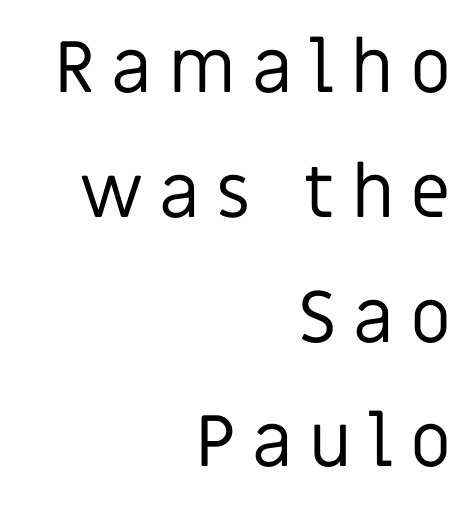
Q: Is the text bold? A: No.
Q: Is the text italic (slanted)? A: No, it is upright.
Q: Is the typeface a serif or a sans-serif typeface? A: Sans-serif.
Q: Is the text underlined? A: No.
Q: How is the paragraph aligned? A: Right-aligned.
Q: Is the spacing between letters normal or unusually wide? A: Unusually wide.
Q: Width (condensed, normal, or wide)? A: Normal.
Q: Stroke contrast? A: Low.
Q: x-height? A: Large.
Q: Monospaced? A: No.
